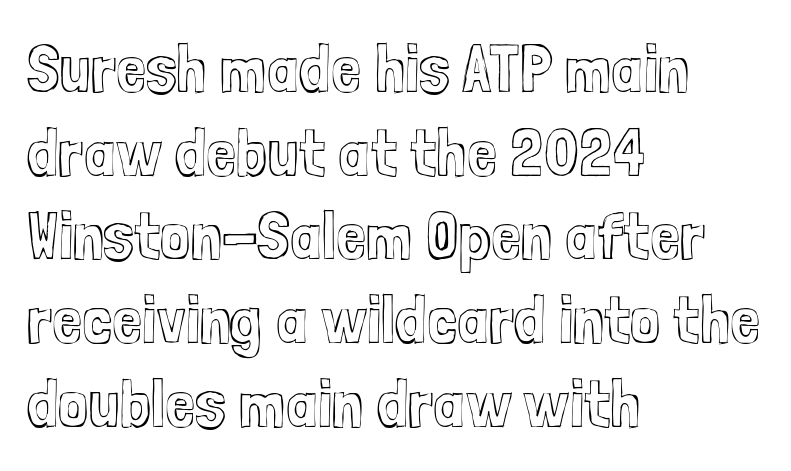
The image shows 68 px condensed type, upright; set left-aligned, line spacing 1.23x, normal letter spacing, not underlined; a medium x-height.
